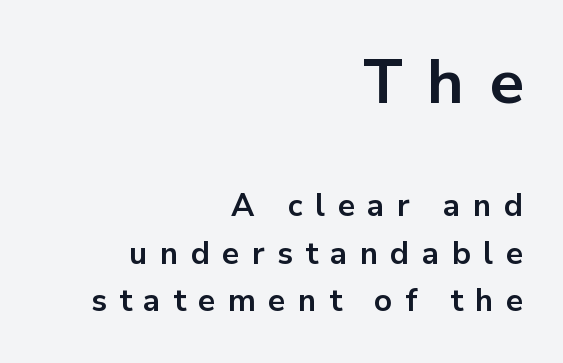
Each letter keeps its own natural width here, so spacing adapts to shape. Nope, not italic — everything's standing straight. Tracking value appears strongly positive — letters spread wide. Evenly set lines give the paragraph a standard silhouette.
